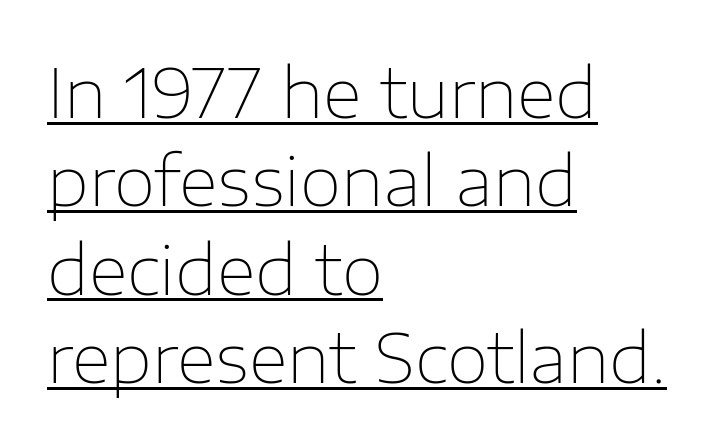
{"serif": "no", "italic": "no", "bold": "no", "weight": "thin", "width": "normal", "stroke_contrast": "low", "x_height": "medium", "monospaced": "no", "underline": "yes", "align": "left", "line_spacing": "normal", "line_spacing_ratio": 1.3, "letter_spacing": "normal", "letter_spacing_em": 0.0, "glyph_px": 68}
